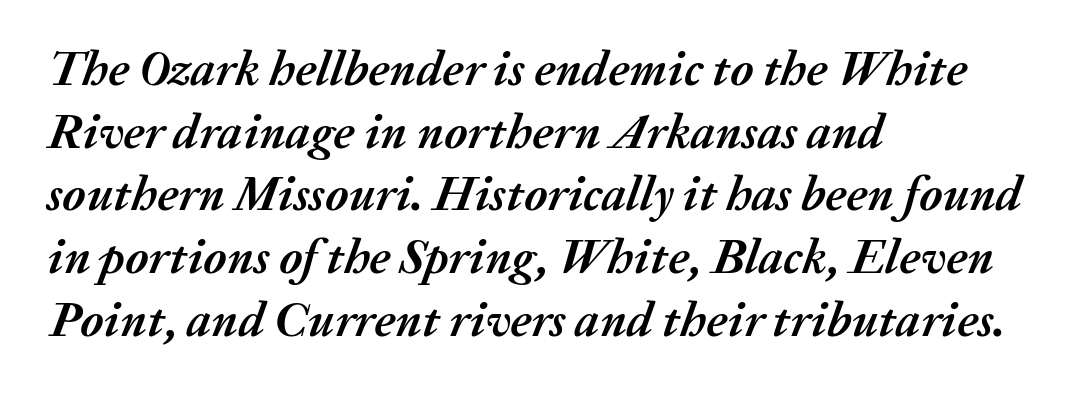
The typesetting leans heavy: a genuine bold. If you measured baseline to baseline, you'd find a middling distance. The typesetter chose a ragged-right arrangement here. There is no visible air inserted between adjacent glyphs. Honestly, there is no underline to notice here at all. Think of a printed novel: that variable character pitch is what you see here.
